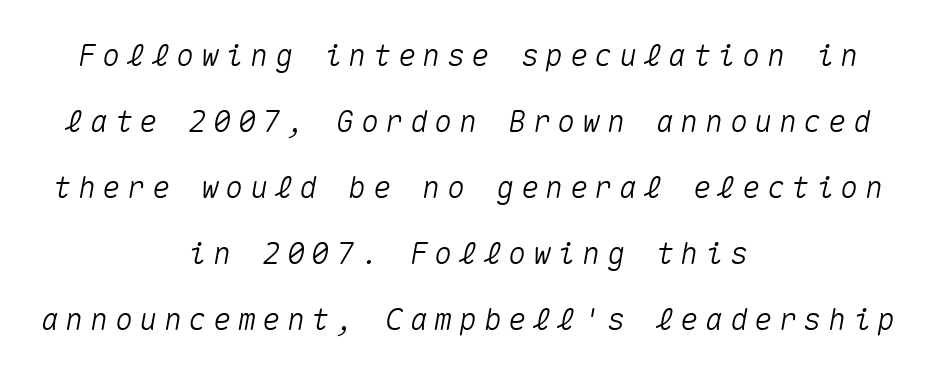
The image shows 30 px text type, italic (leaning right), monospaced; set centered, loose line spacing (2.2x), unusually wide letter spacing (+0.22 em), not underlined; medium stroke contrast and a medium x-height.
